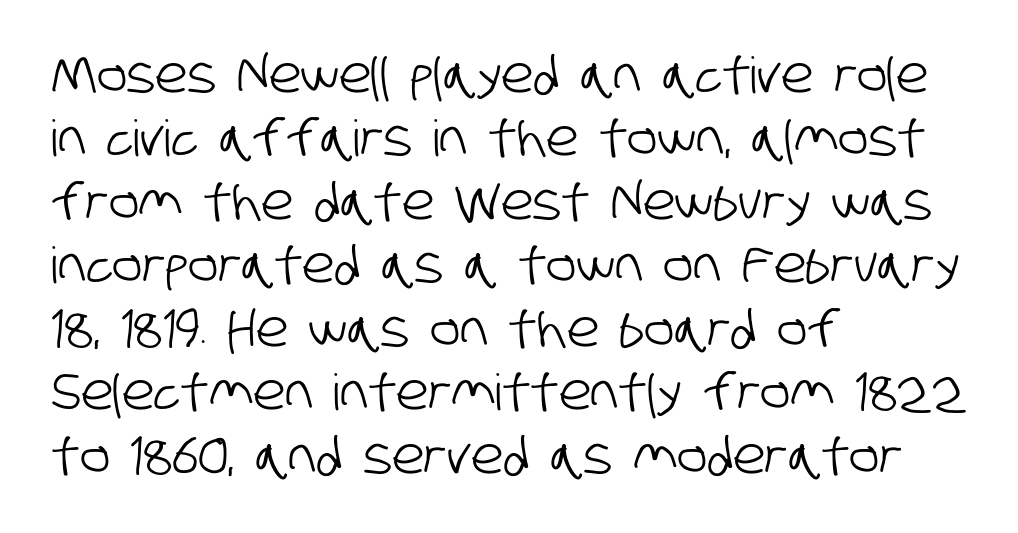
{"serif": "no", "width": "condensed", "stroke_contrast": "low", "x_height": "large", "monospaced": "no", "underline": "no", "align": "left", "line_spacing": "normal", "line_spacing_ratio": 1.27, "letter_spacing": "normal", "letter_spacing_em": 0.0, "glyph_px": 50}
